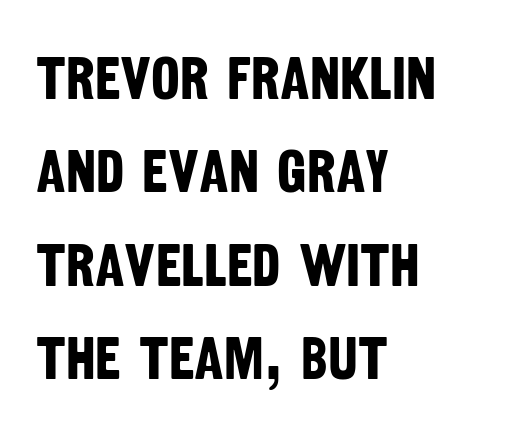
Q: Is the text bold? A: Yes.
Q: Is the typeface a serif or a sans-serif typeface? A: Sans-serif.
Q: Is the text underlined? A: No.
Q: How is the paragraph aligned? A: Left-aligned.
Q: Is the spacing between letters normal or unusually wide? A: Normal.
Q: Is the spacing between lines tight, normal or loose? A: Normal.
Q: Width (condensed, normal, or wide)? A: Condensed.
Q: Stroke contrast? A: Low.
Q: x-height? A: Large.
Q: Monospaced? A: No.
